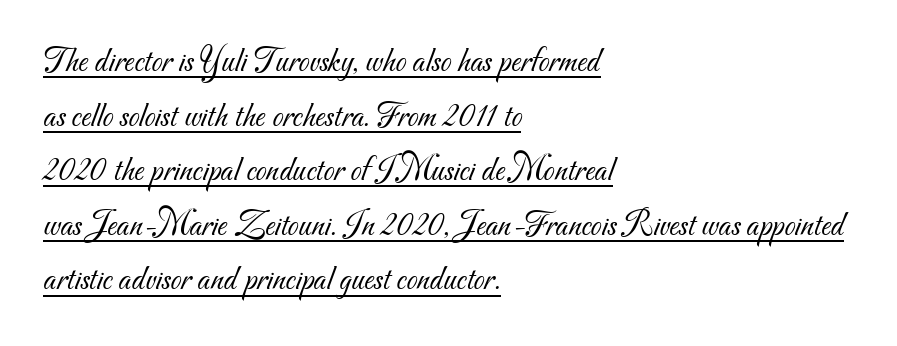
No extra ink here — the face is not bold. There is no visible air inserted between adjacent glyphs. These lines stack with their left ends in a neat column. This rendering employs a face without finishing strokes, i.e., a sans-serif.
